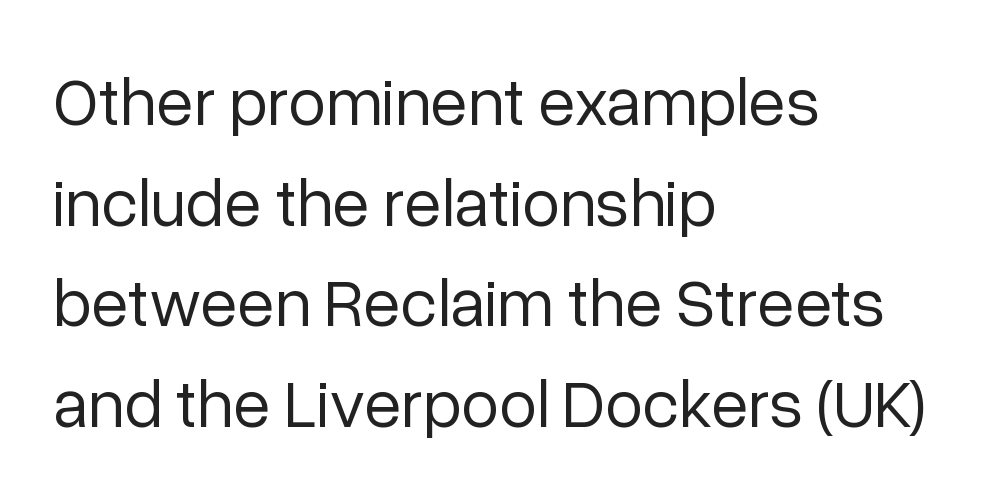
Spacing verdict: proportional, widths tailored to each character. The line-height multiplier appears to be the usual default. Every character sits straight up, as roman type does. Stems here are at most as thick as an everyday book face.
